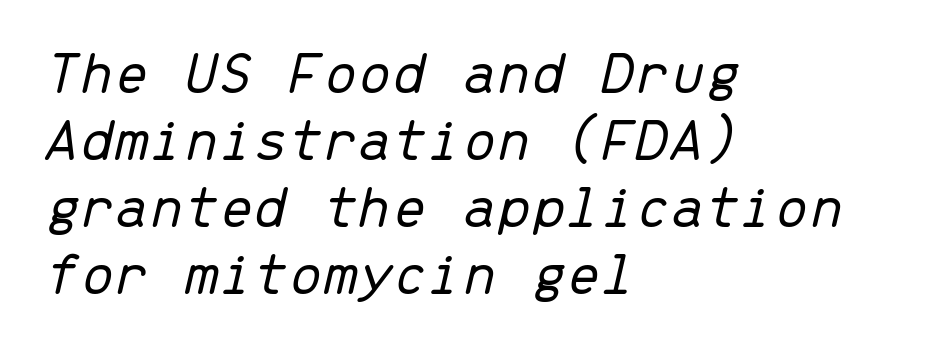
{"italic": "yes", "lean": "right", "slant_degrees": 13, "bold": "no", "weight": "light", "width": "normal", "stroke_contrast": "low", "x_height": "medium", "monospaced": "yes", "underline": "no", "align": "left", "line_spacing": "tight", "line_spacing_ratio": 1.08, "letter_spacing": "normal", "letter_spacing_em": 0.0, "glyph_px": 62}
